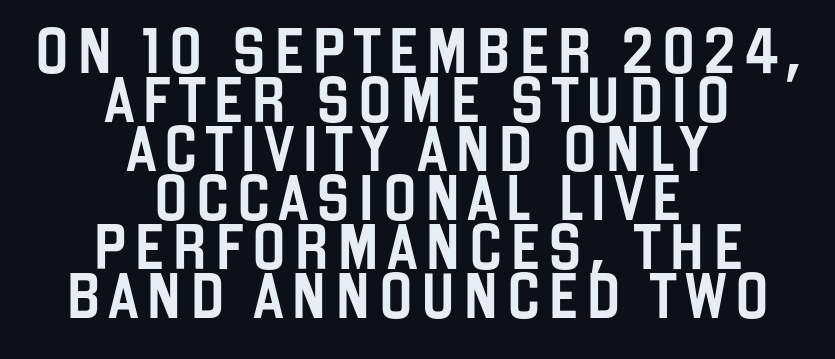
{"serif": "no", "italic": "no", "width": "condensed", "stroke_contrast": "low", "x_height": "large", "monospaced": "no", "underline": "no", "align": "center", "line_spacing": "tight", "line_spacing_ratio": 1.09, "glyph_px": 45}
